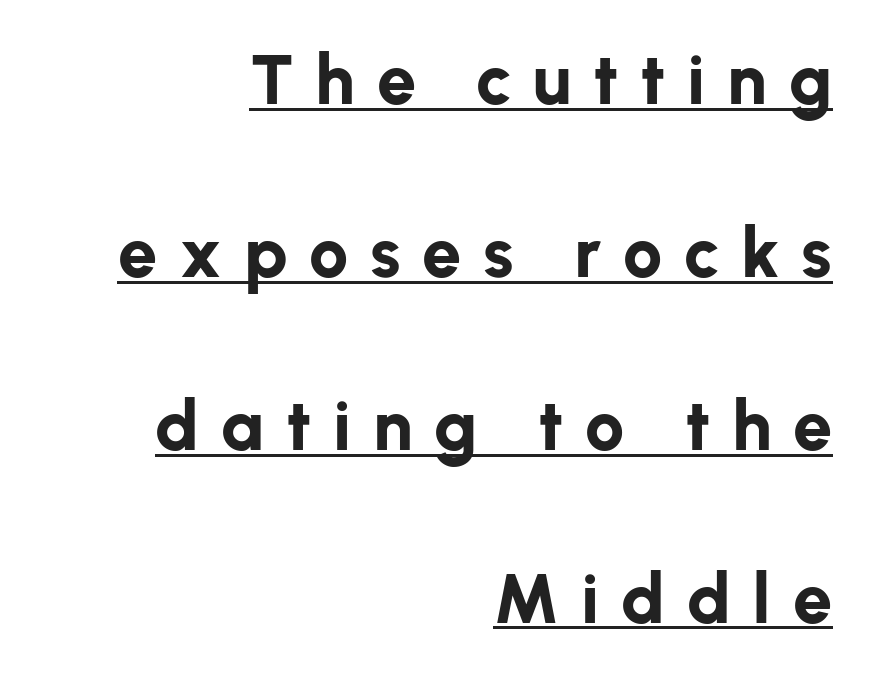
{"serif": "no", "italic": "no", "bold": "yes", "weight": "bold", "width": "normal", "stroke_contrast": "low", "x_height": "medium", "monospaced": "no", "underline": "yes", "align": "right", "line_spacing": "loose", "line_spacing_ratio": 2.47, "letter_spacing": "wide", "letter_spacing_em": 0.31, "glyph_px": 70}
